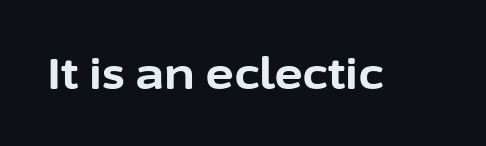
The image shows 44 px bold sans-serif type, upright; set normal letter spacing, not underlined; low stroke contrast and a medium x-height.
